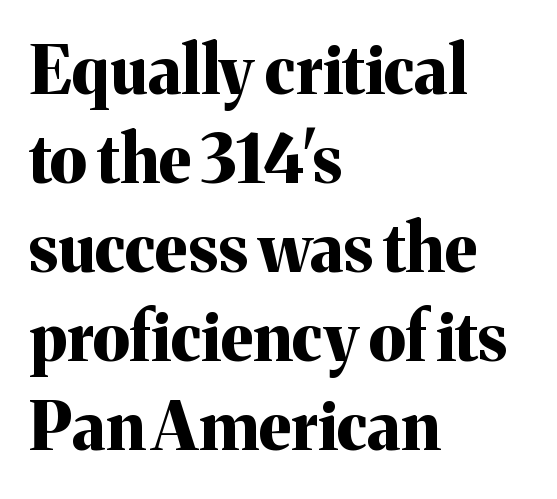
The tracking reads as untouched default to a designer's eye. Rendered with straight, roman letterforms. Descenders are the only things crossing below the line. Small tapered or slab feet sit at the stroke ends, so this counts as serif. The rendering uses a moderate line-height, typical for paragraphs.
